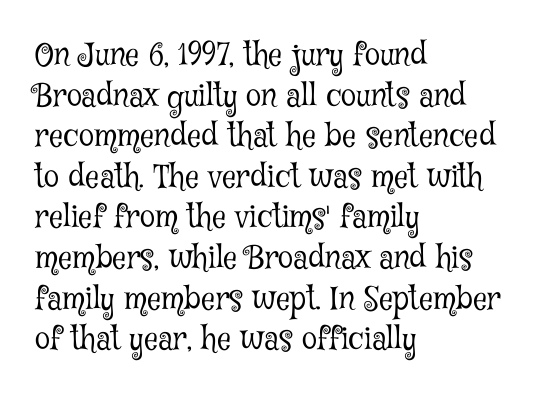
Q: Is the text bold? A: No.
Q: Is the text italic (slanted)? A: No, it is upright.
Q: Is the typeface a serif or a sans-serif typeface? A: Serif.
Q: Is the text underlined? A: No.
Q: How is the paragraph aligned? A: Left-aligned.
Q: Is the spacing between letters normal or unusually wide? A: Normal.
Q: Is the spacing between lines tight, normal or loose? A: Normal.
Q: Width (condensed, normal, or wide)? A: Condensed.
Q: Stroke contrast? A: Low.
Q: x-height? A: Medium.
Q: Monospaced? A: No.
